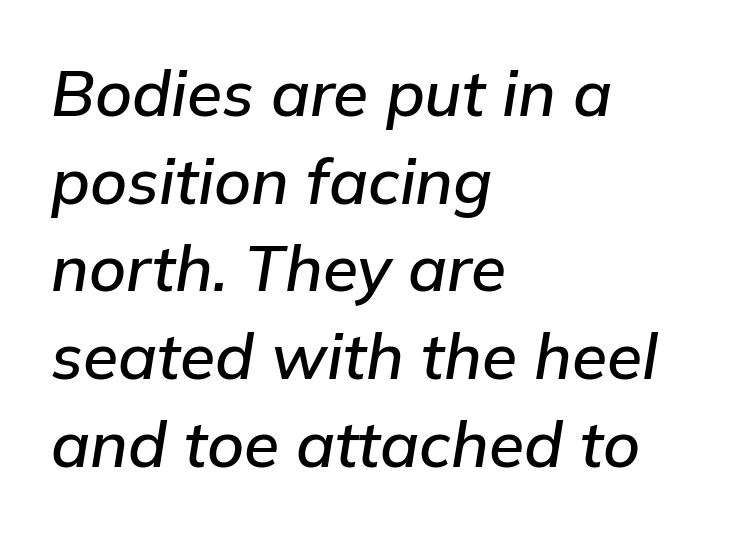
The image shows 64 px text type, italic (leaning right); set left-aligned, normal line spacing (1.37x), normal letter spacing, not underlined; low stroke contrast and a medium x-height.
